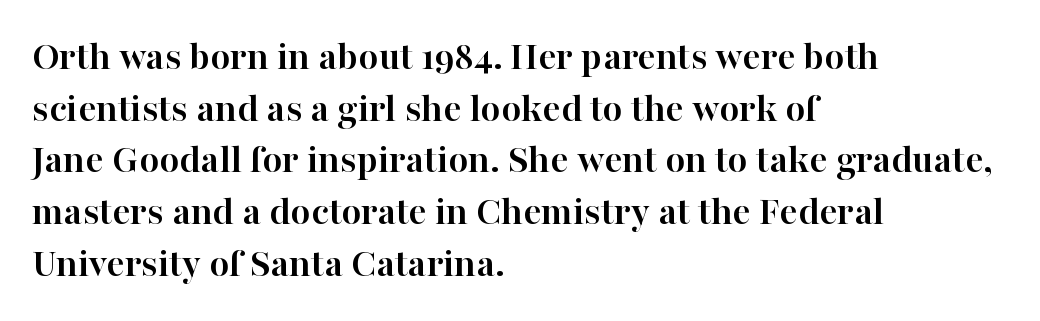
{"serif": "yes", "italic": "no", "bold": "yes", "weight": "semibold", "width": "normal", "stroke_contrast": "high", "x_height": "medium", "monospaced": "no", "underline": "no", "align": "left", "line_spacing": "normal", "line_spacing_ratio": 1.26, "letter_spacing": "normal", "letter_spacing_em": 0.0, "glyph_px": 41}
